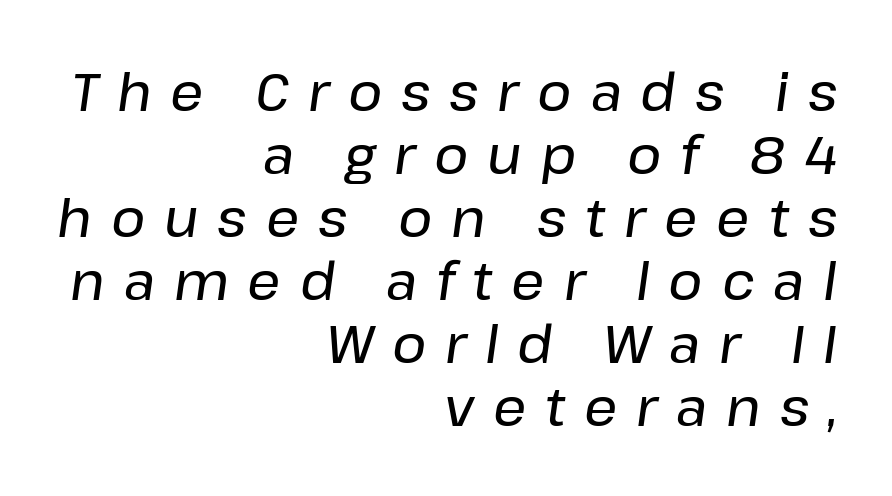
The image shows 52 px text type, italic (leaning right); set right-aligned, line spacing 1.21x, unusually wide letter spacing (+0.36 em), not underlined; low stroke contrast and a medium x-height.
